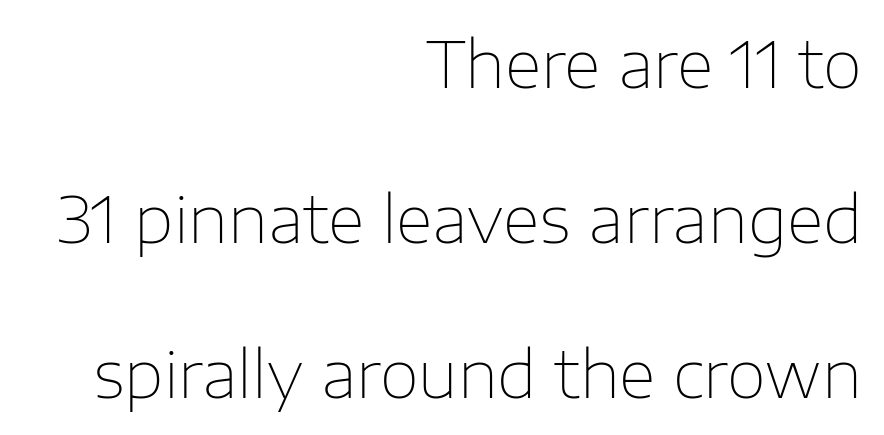
Q: Is the text bold? A: No.
Q: Is the text italic (slanted)? A: No, it is upright.
Q: Is the typeface a serif or a sans-serif typeface? A: Sans-serif.
Q: Is the text underlined? A: No.
Q: How is the paragraph aligned? A: Right-aligned.
Q: Is the spacing between letters normal or unusually wide? A: Normal.
Q: Is the spacing between lines tight, normal or loose? A: Loose.
Q: Width (condensed, normal, or wide)? A: Normal.
Q: Stroke contrast? A: Low.
Q: x-height? A: Medium.
Q: Monospaced? A: No.
